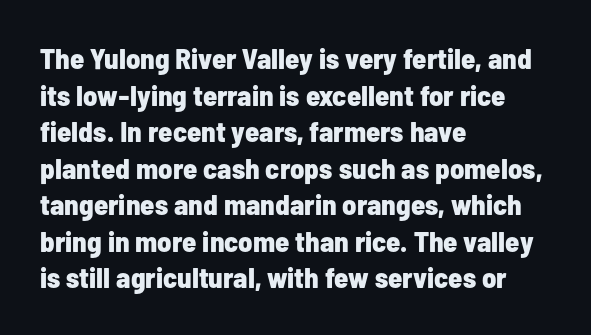
The image shows 29 px bold, condensed sans-serif type, upright; set left-aligned, normal line spacing (1.26x), normal letter spacing, not underlined; low stroke contrast and a medium x-height.
